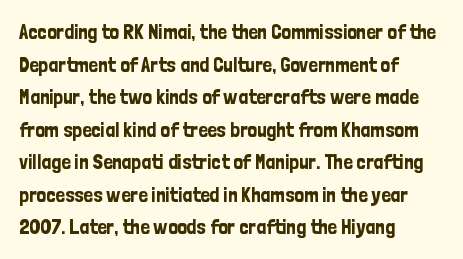
Q: Is the text italic (slanted)? A: No, it is upright.
Q: Is the text underlined? A: No.
Q: How is the paragraph aligned? A: Left-aligned.
Q: Is the spacing between letters normal or unusually wide? A: Normal.
Q: Is the spacing between lines tight, normal or loose? A: Normal.
